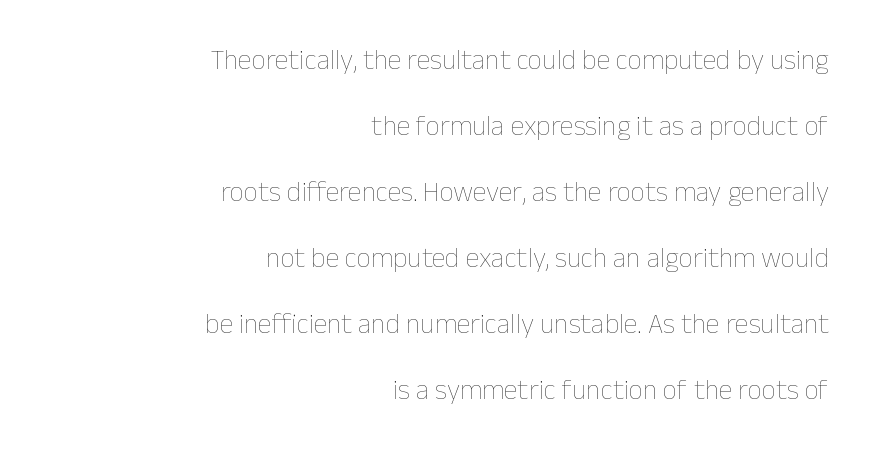
Q: Is the text bold? A: No.
Q: Is the text italic (slanted)? A: No, it is upright.
Q: Is the text underlined? A: No.
Q: How is the paragraph aligned? A: Right-aligned.
Q: Is the spacing between letters normal or unusually wide? A: Normal.
Q: Is the spacing between lines tight, normal or loose? A: Loose.
Q: Width (condensed, normal, or wide)? A: Normal.
Q: Stroke contrast? A: Low.
Q: x-height? A: Medium.
Q: Monospaced? A: No.
